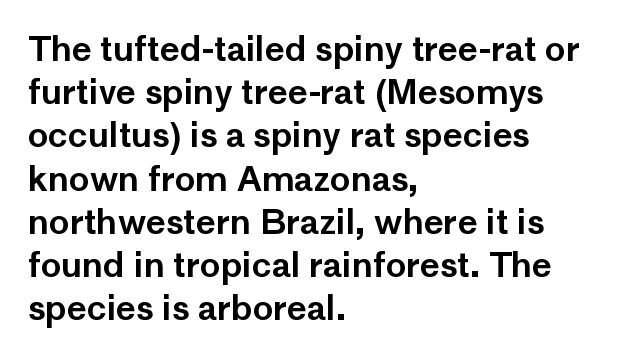
Q: Is the text italic (slanted)? A: No, it is upright.
Q: Is the typeface a serif or a sans-serif typeface? A: Sans-serif.
Q: Is the text underlined? A: No.
Q: How is the paragraph aligned? A: Left-aligned.
Q: Is the spacing between letters normal or unusually wide? A: Normal.
Q: Is the spacing between lines tight, normal or loose? A: Normal.
Q: Width (condensed, normal, or wide)? A: Normal.
Q: Stroke contrast? A: Low.
Q: x-height? A: Medium.
Q: Monospaced? A: No.
